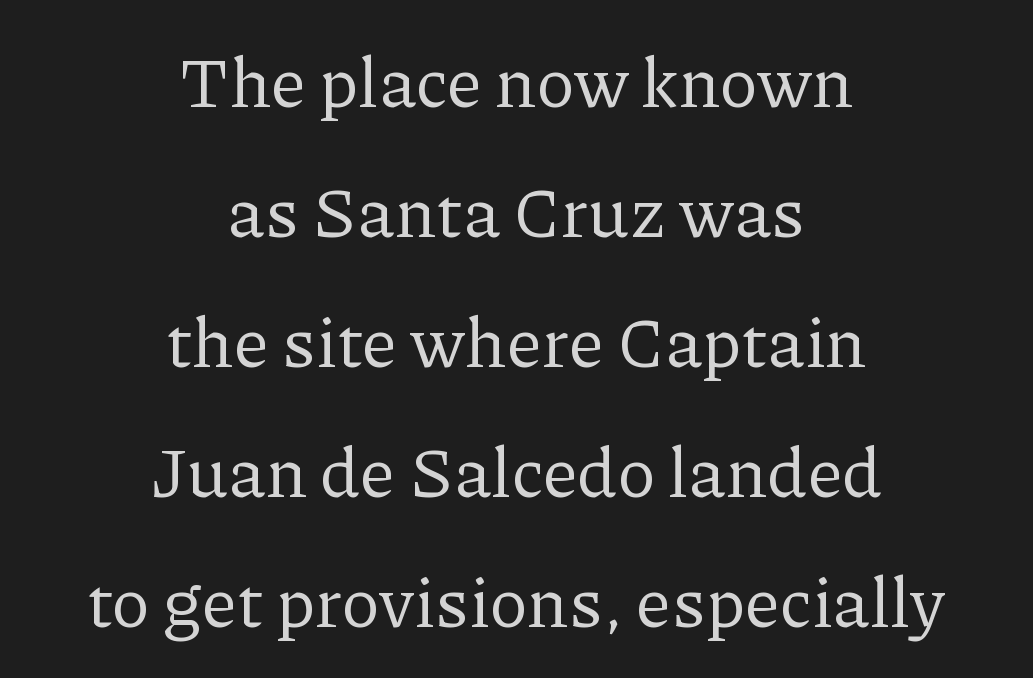
The image shows 71 px regular-weight serif type, upright; set centered, line spacing 1.83x, normal letter spacing, not underlined; low stroke contrast and a medium x-height.
